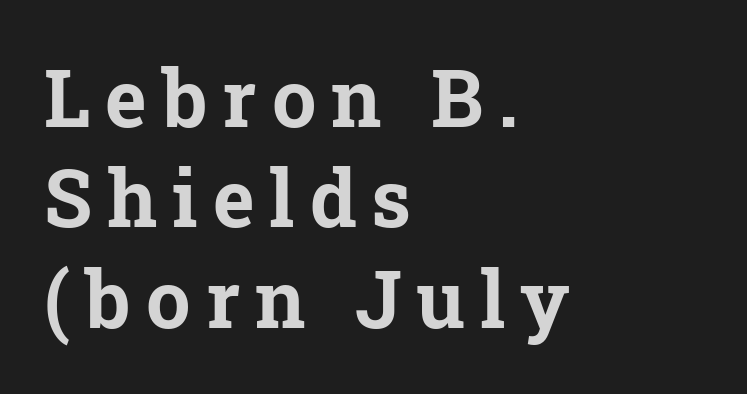
{"serif": "yes", "italic": "no", "bold": "yes", "weight": "bold", "width": "normal", "stroke_contrast": "low", "x_height": "medium", "monospaced": "no", "underline": "no", "align": "left", "line_spacing": "normal", "line_spacing_ratio": 1.27, "glyph_px": 79}
